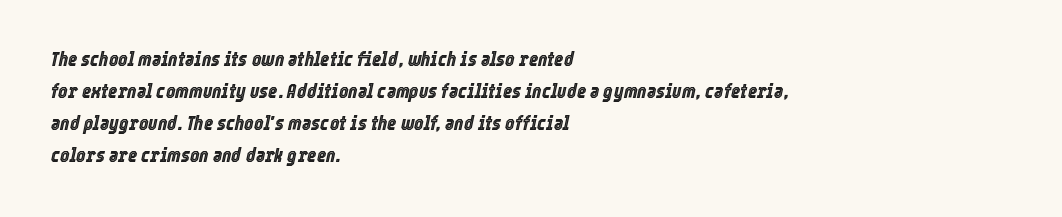
The string is rendered with underlining switched off. The specimen reads as italic at a glance. The face used here is rendered with its standard letterfit. All the whitespace from short lines collects on the right. The space between consecutive lines is moderate.
